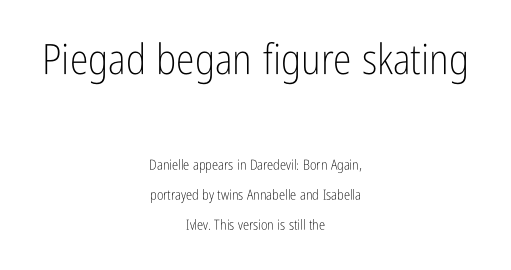
{"serif": "no", "italic": "no", "bold": "no", "weight": "light", "width": "condensed", "stroke_contrast": "low", "x_height": "medium", "monospaced": "no", "underline": "no", "align": "center", "line_spacing": "loose", "line_spacing_ratio": 2.14, "letter_spacing": "normal", "letter_spacing_em": 0.0, "larger_block": "first", "size_ratio": 3.0, "glyph_px": 42}
